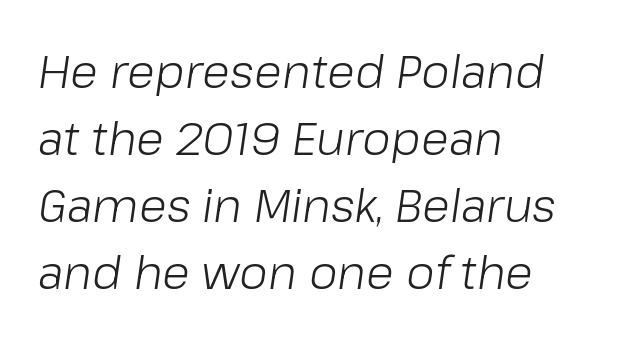
The image shows 46 px light type, italic (leaning right); set left-aligned, normal line spacing (1.46x), normal letter spacing, not underlined; low stroke contrast and a medium x-height.
